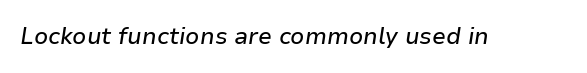
Emphasis-style slanted type is in use. Observe the ordinary spacing: letters are neighbours, not strangers. No word sits above an underline.
